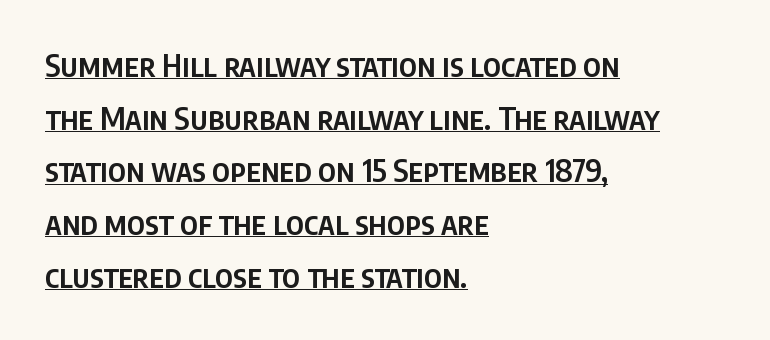
{"serif": "no", "italic": "no", "bold": "semi", "weight": "semibold", "width": "condensed", "stroke_contrast": "low", "x_height": "large", "monospaced": "no", "underline": "yes", "align": "left", "line_spacing": "normal", "line_spacing_ratio": 1.7, "letter_spacing": "normal", "letter_spacing_em": 0.0, "glyph_px": 31}
